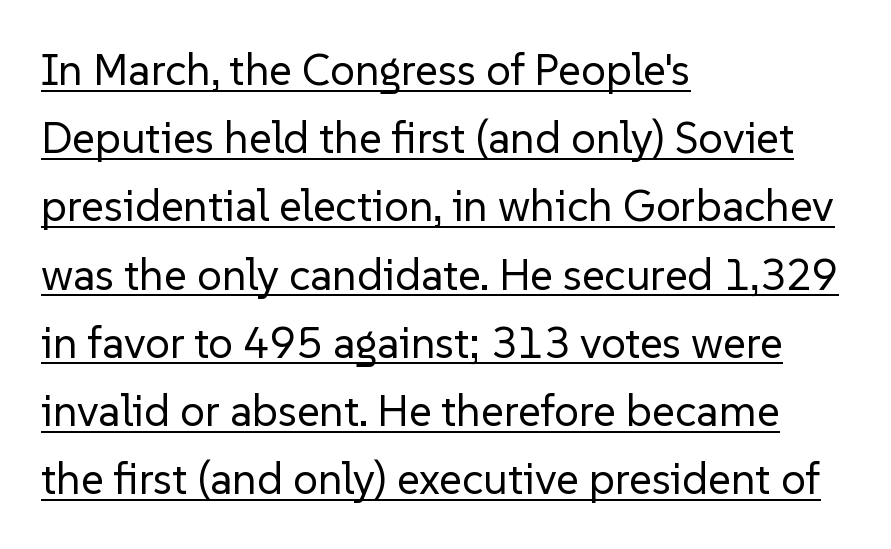
The image shows 44 px regular-weight sans-serif type, upright; set left-aligned, normal line spacing (1.55x), normal letter spacing, underlined; low stroke contrast and a medium x-height.
